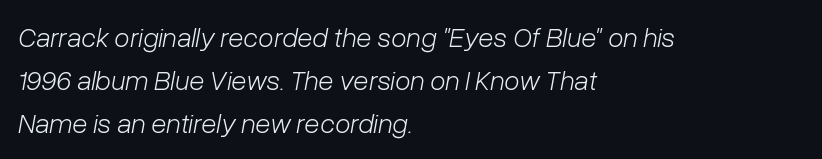
The image shows 28 px light type, italic (leaning right); set left-aligned, normal line spacing (1.54x), normal letter spacing, not underlined; low stroke contrast and a medium x-height.
